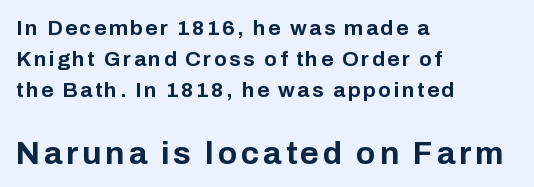
Q: Is the text bold? A: Yes.
Q: Is the text italic (slanted)? A: No, it is upright.
Q: Is the typeface a serif or a sans-serif typeface? A: Sans-serif.
Q: Is the text underlined? A: No.
Q: How is the paragraph aligned? A: Left-aligned.
Q: Is the spacing between lines tight, normal or loose? A: Normal.
Q: Which block of text is set in a larger size, the first (top) or the second (bottom)? A: The second (bottom) one.
Q: Width (condensed, normal, or wide)? A: Normal.
Q: Stroke contrast? A: Low.
Q: x-height? A: Medium.
Q: Monospaced? A: No.
